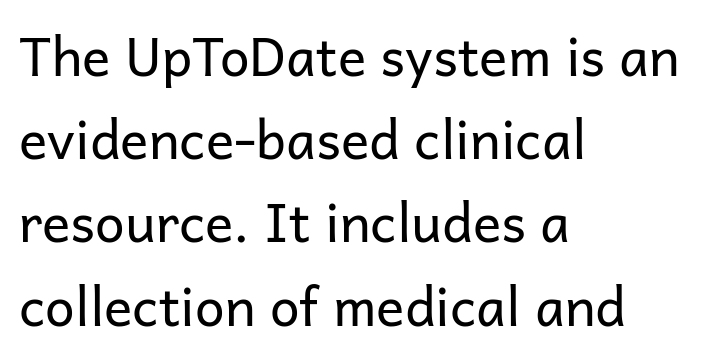
The image shows 53 px regular-weight sans-serif type, upright; set left-aligned, normal line spacing (1.57x), normal letter spacing, not underlined; low stroke contrast and a medium x-height.
